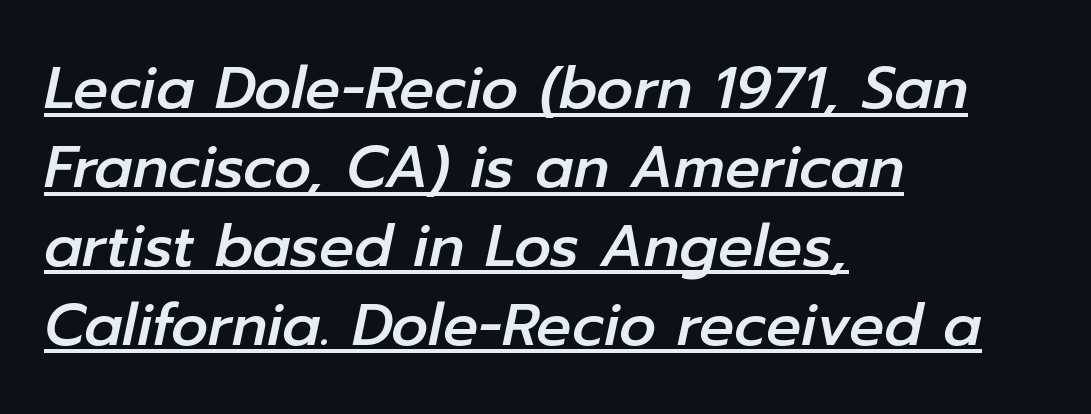
A typographer would call this underscored text. Compared with typical body copy, the letter spacing here is the same. Is this a fixed-width face? No — the glyphs have proportional, varying widths. The lettering tilts uniformly, giving the passage an italic look. Notice how the passage keeps a crisp vertical edge on the left only.
